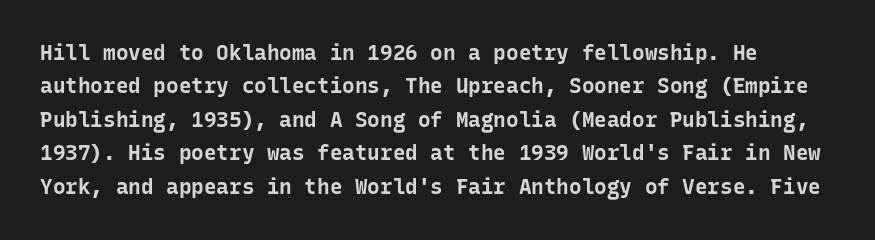
Words appear dense and cohesive because spacing is normal. The characters look thick and weighty, a clear bold. The gap between lines stays unmarked. Summary of vertical rhythm: regular, with standard interline spacing. Characters remain perfectly vertical along every line.
